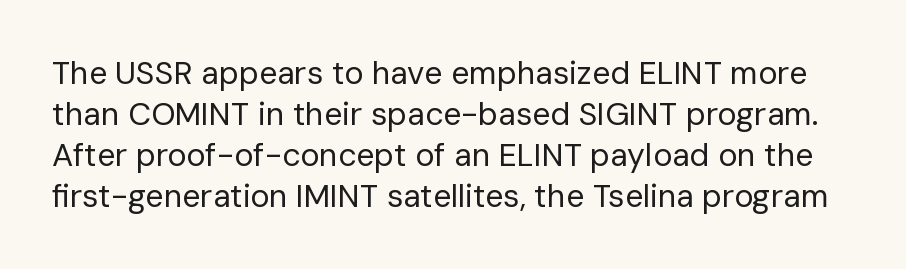
You could not count columns in this text — the font is proportionally spaced. The strip under each line holds only bare page. No extra ink here — the face is not bold. The type family on display is of the sans-serif kind. Students, note that the glyphs here touch the page at normal intervals. Is there any slant? The stems are plumb.
